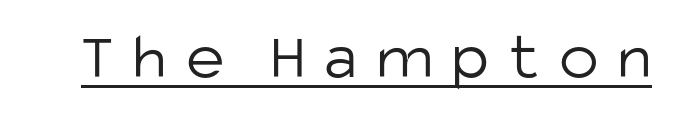
The image shows 66 px light sans-serif type, upright; set unusually wide letter spacing (+0.3 em), underlined; low stroke contrast and a large x-height.
